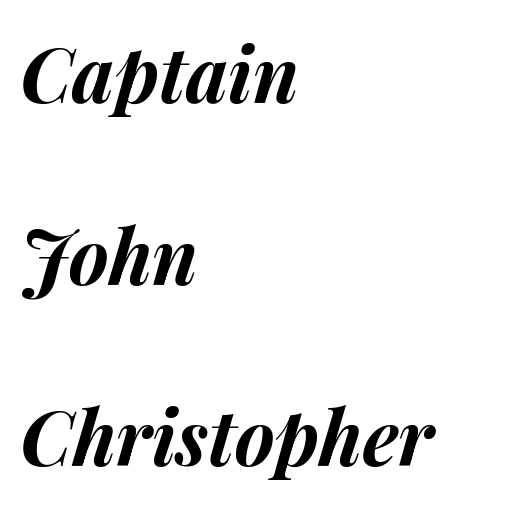
Q: Is the text bold? A: Yes.
Q: Is the text italic (slanted)? A: Yes, it leans right by about 14 degrees.
Q: Is the text underlined? A: No.
Q: How is the paragraph aligned? A: Left-aligned.
Q: Is the spacing between letters normal or unusually wide? A: Normal.
Q: Is the spacing between lines tight, normal or loose? A: Loose.
Q: Width (condensed, normal, or wide)? A: Normal.
Q: Stroke contrast? A: Medium.
Q: x-height? A: Medium.
Q: Monospaced? A: No.
